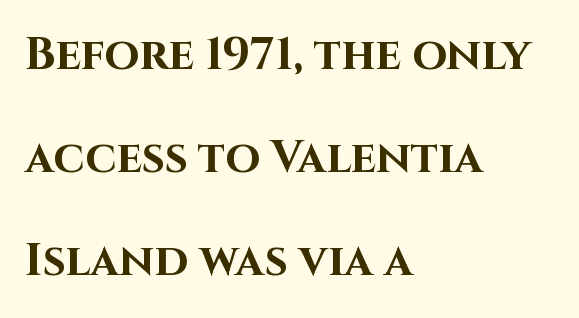
{"serif": "no", "italic": "no", "bold": "yes", "weight": "bold", "width": "normal", "stroke_contrast": "high", "x_height": "large", "monospaced": "no", "underline": "no", "align": "left", "line_spacing": "loose", "line_spacing_ratio": 2.29, "letter_spacing": "normal", "letter_spacing_em": 0.0, "glyph_px": 45}
